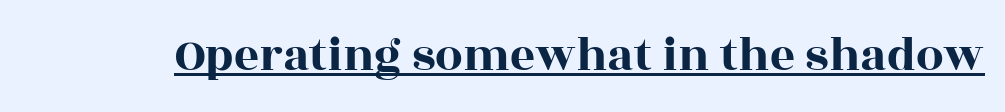
The image shows 49 px wide serif type, upright; set normal letter spacing, underlined; a large x-height.
